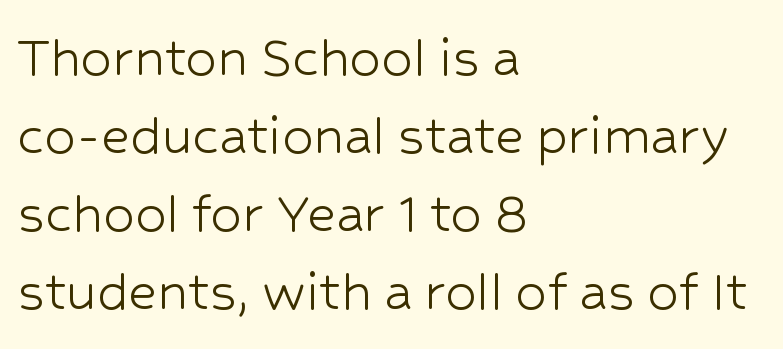
Short note: letters normally spaced. The lines sit at an ordinary, default distance from one another. Is this a fixed-width face? No — the glyphs have proportional, varying widths. Heaviness? Minimal to ordinary, like unemphasized prose. The space directly below the letters is spotless.
